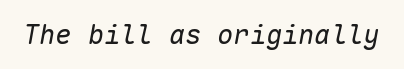
The image shows 27 px text type, italic (leaning right); set normal letter spacing, not underlined.
